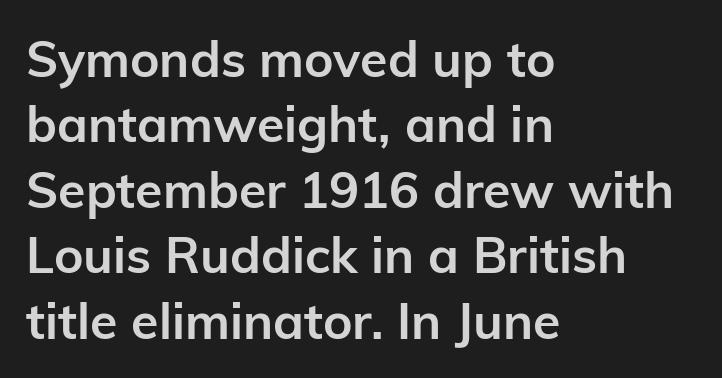
The image shows 50 px semibold sans-serif type, upright; set left-aligned, normal line spacing (1.31x), normal letter spacing, not underlined; low stroke contrast and a medium x-height.
